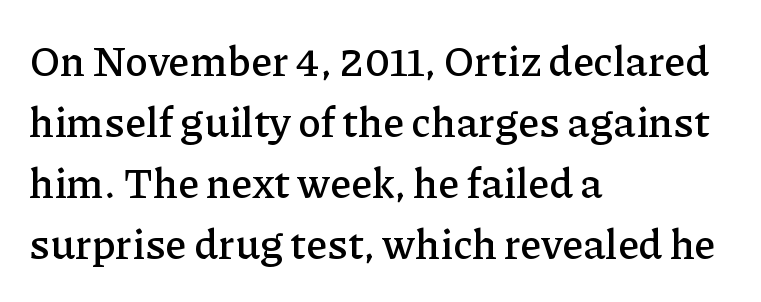
{"serif": "yes", "italic": "no", "width": "normal", "stroke_contrast": "low", "x_height": "medium", "monospaced": "no", "underline": "no", "align": "left", "line_spacing": "normal", "line_spacing_ratio": 1.45, "letter_spacing": "normal", "letter_spacing_em": 0.0, "glyph_px": 42}
